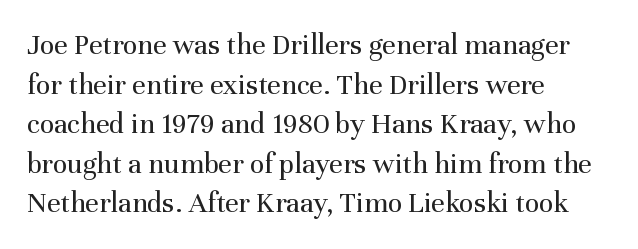
{"serif": "yes", "italic": "no", "bold": "no", "weight": "regular", "width": "normal", "stroke_contrast": "medium", "x_height": "medium", "monospaced": "no", "underline": "no", "align": "left", "line_spacing": "normal", "line_spacing_ratio": 1.32, "letter_spacing": "normal", "letter_spacing_em": 0.0, "glyph_px": 30}
